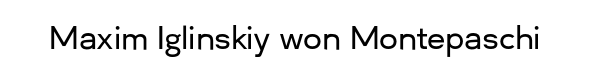
Q: Is the text italic (slanted)? A: No, it is upright.
Q: Is the typeface a serif or a sans-serif typeface? A: Sans-serif.
Q: Is the text underlined? A: No.
Q: Is the spacing between letters normal or unusually wide? A: Normal.
Q: Width (condensed, normal, or wide)? A: Normal.
Q: Stroke contrast? A: Low.
Q: x-height? A: Medium.
Q: Monospaced? A: No.
